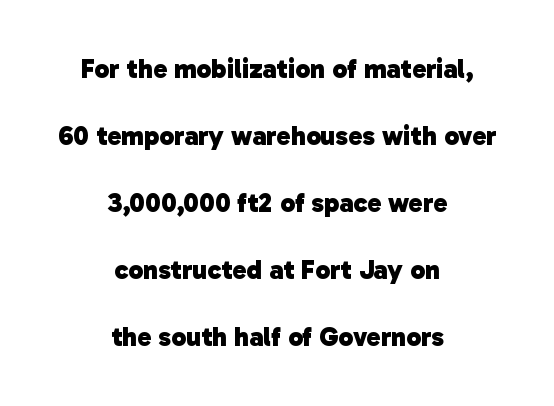
The image shows 27 px bold type; set centered, loose line spacing (2.48x), normal letter spacing, not underlined.
